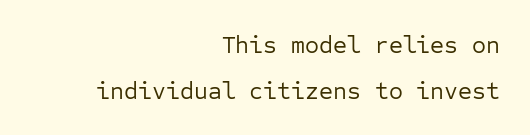
The image shows 24 px text type, upright; set right-aligned, loose line spacing (1.9x), normal letter spacing, not underlined.
